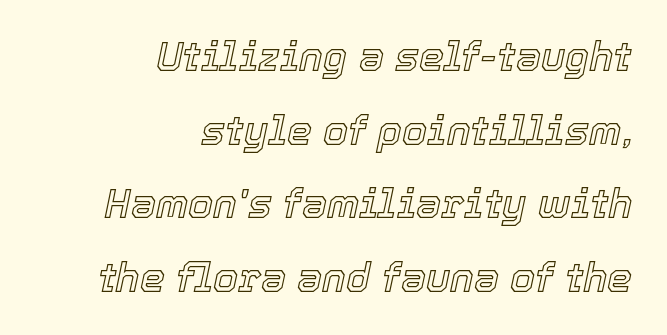
The image shows 40 px text type, italic (leaning right); set right-aligned, line spacing 1.84x, normal letter spacing, not underlined; a medium x-height.
